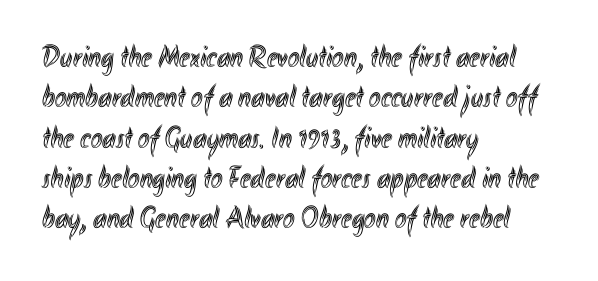
The horizontal fit of the characters is conventional and even. The rendering uses a moderate line-height, typical for paragraphs. The space directly below the letters is spotless. The text block is weighted toward the left margin, trailing off unevenly rightward. You could not count columns in this text — the font is proportionally spaced.
